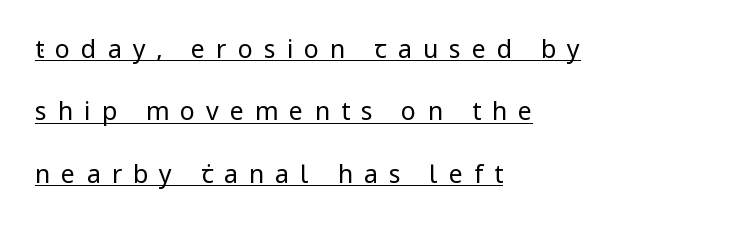
The image shows 25 px text type, upright; set left-aligned, loose line spacing (2.5x), unusually wide letter spacing (+0.44 em), underlined.
